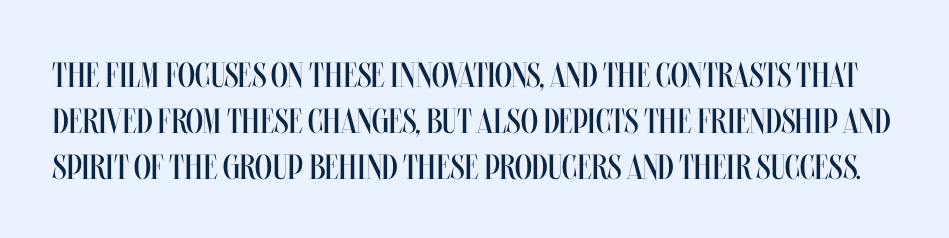
{"italic": "no", "bold": "no", "weight": "regular", "width": "condensed", "stroke_contrast": "medium", "x_height": "large", "monospaced": "no", "underline": "no", "line_spacing": "normal", "line_spacing_ratio": 1.31, "letter_spacing": "normal", "letter_spacing_em": 0.0, "glyph_px": 35}
